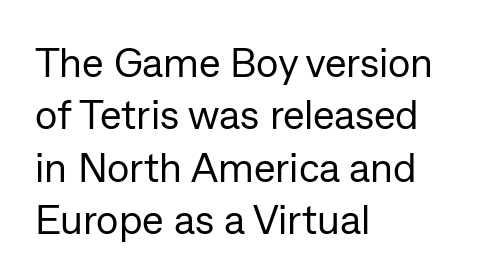
The image shows 41 px regular-weight sans-serif type, upright; set left-aligned, normal line spacing (1.28x), normal letter spacing, not underlined; low stroke contrast and a medium x-height.
